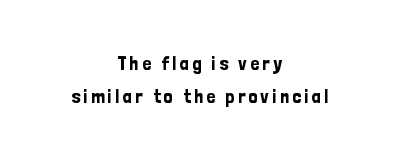
Quick note: interline space is typical. Unlike italic type, these characters show no tilt at all. A clean baseline with only descenders dipping below it. Alignment: centered.
